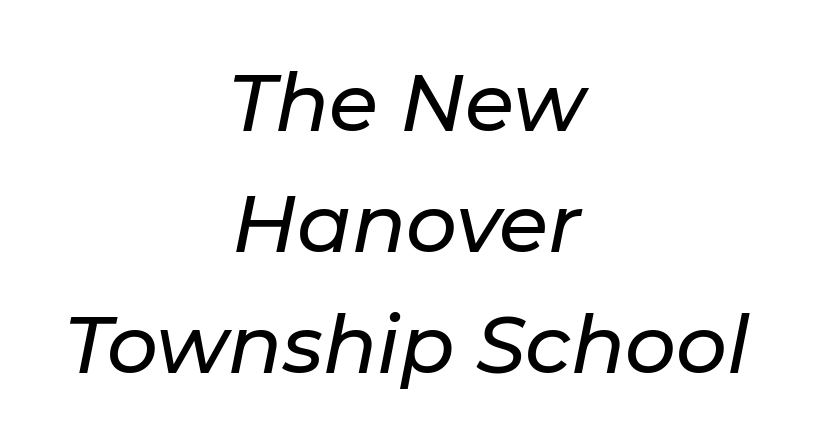
{"italic": "yes", "lean": "right", "slant_degrees": 11, "width": "normal", "stroke_contrast": "low", "x_height": "medium", "monospaced": "no", "underline": "no", "align": "center", "line_spacing": "normal", "line_spacing_ratio": 1.51, "letter_spacing": "normal", "letter_spacing_em": 0.0, "glyph_px": 80}
